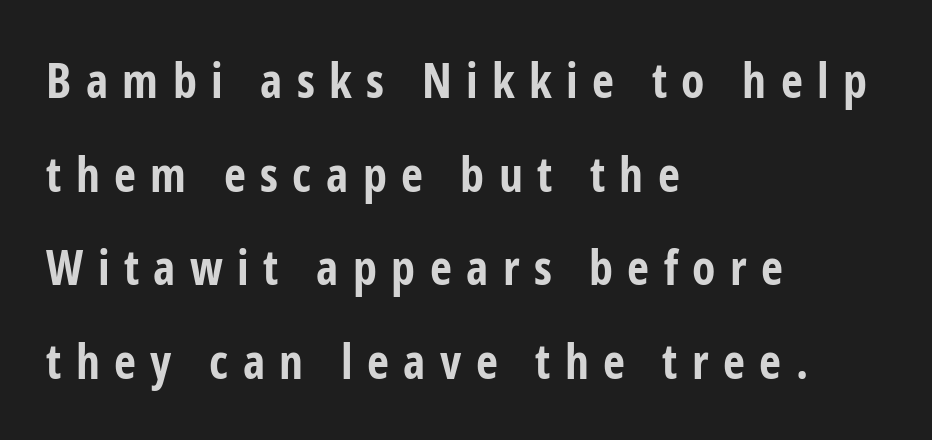
{"serif": "no", "italic": "no", "bold": "yes", "weight": "bold", "width": "condensed", "stroke_contrast": "low", "x_height": "medium", "monospaced": "no", "underline": "no", "align": "left", "line_spacing": "loose", "line_spacing_ratio": 1.95, "letter_spacing": "wide", "letter_spacing_em": 0.3, "glyph_px": 48}
